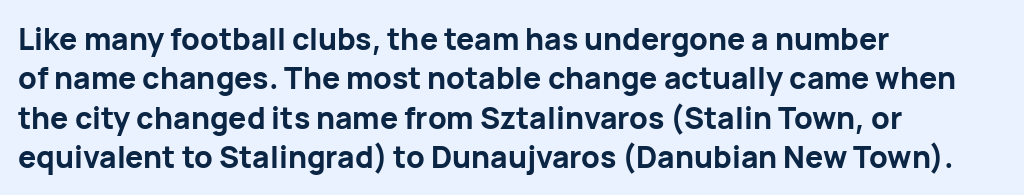
Q: Is the text bold? A: Yes.
Q: Is the text italic (slanted)? A: No, it is upright.
Q: Is the typeface a serif or a sans-serif typeface? A: Sans-serif.
Q: Is the text underlined? A: No.
Q: How is the paragraph aligned? A: Left-aligned.
Q: Is the spacing between letters normal or unusually wide? A: Normal.
Q: Is the spacing between lines tight, normal or loose? A: Normal.
Q: Width (condensed, normal, or wide)? A: Normal.
Q: Stroke contrast? A: Low.
Q: x-height? A: Medium.
Q: Monospaced? A: No.
